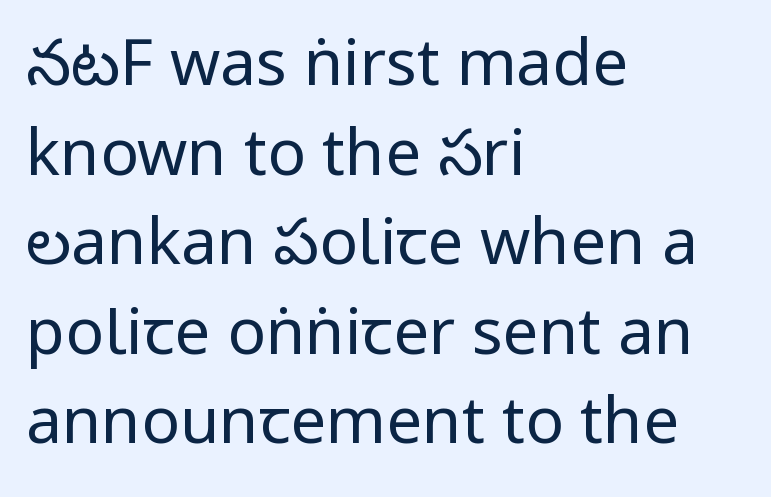
Is the type heavy? It reads as light-to-regular instead. Ordinary non-slanted type is in use. Letterform terminals end flat and unadorned throughout the passage. The leading is moderate, giving the passage an even texture. Words float on clear page, feet unadorned. A typesetter would call this zero additional tracking.
